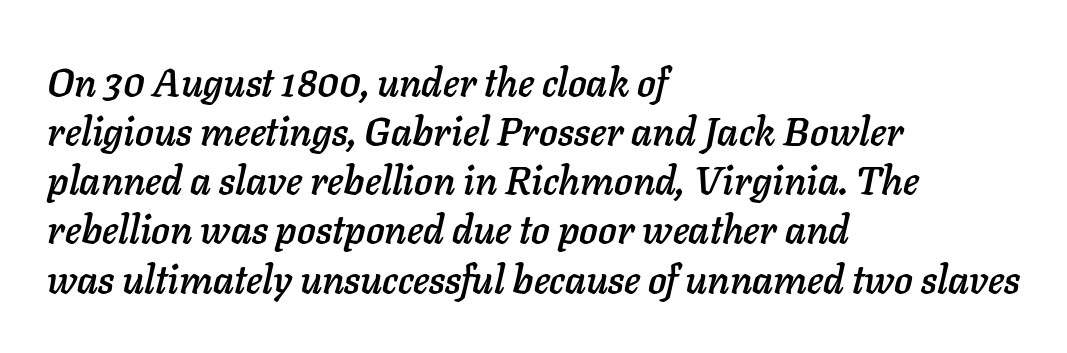
Glyph-to-glyph distance matches everyday printed text. The line-height multiplier appears to be the usual default. The passage shown is typed in a proportional face where columns would drift. The rendering anchors every line to the left-hand side.
